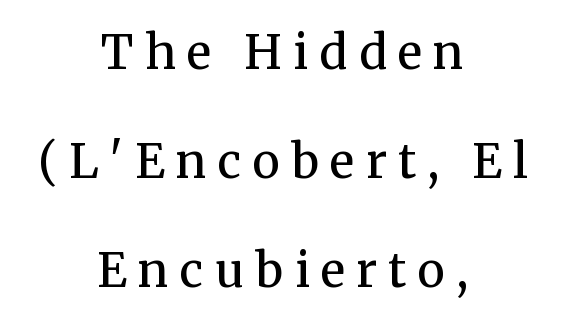
Q: Is the text bold? A: No.
Q: Is the text italic (slanted)? A: No, it is upright.
Q: Is the typeface a serif or a sans-serif typeface? A: Serif.
Q: Is the text underlined? A: No.
Q: How is the paragraph aligned? A: Centered.
Q: Is the spacing between letters normal or unusually wide? A: Unusually wide.
Q: Is the spacing between lines tight, normal or loose? A: Loose.
Q: Width (condensed, normal, or wide)? A: Normal.
Q: Stroke contrast? A: Medium.
Q: x-height? A: Medium.
Q: Monospaced? A: No.
